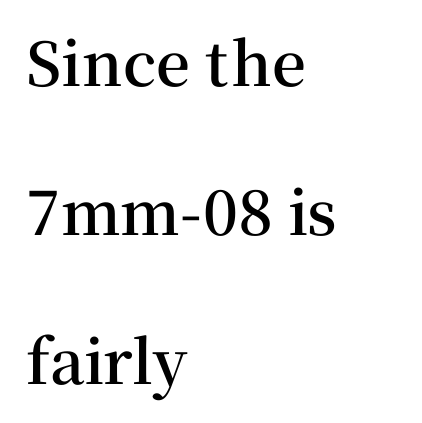
{"serif": "yes", "italic": "no", "bold": "semi", "weight": "semibold", "width": "normal", "stroke_contrast": "medium", "x_height": "medium", "monospaced": "no", "underline": "no", "align": "left", "line_spacing": "loose", "line_spacing_ratio": 2.48, "letter_spacing": "normal", "letter_spacing_em": 0.0, "glyph_px": 60}
